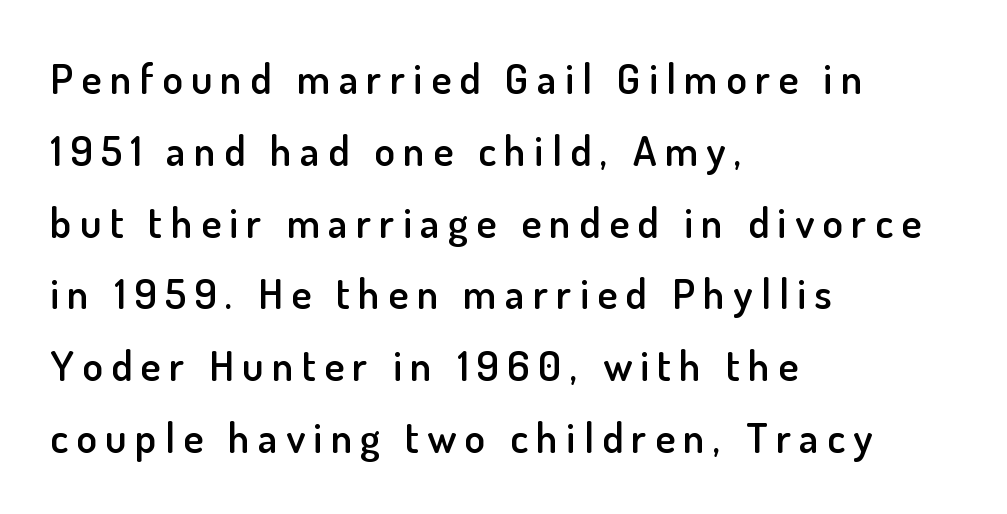
{"serif": "no", "italic": "no", "bold": "semi", "weight": "semibold", "width": "normal", "stroke_contrast": "low", "x_height": "small", "monospaced": "no", "underline": "no", "align": "left", "line_spacing_ratio": 1.71, "letter_spacing": "wide", "letter_spacing_em": 0.2, "glyph_px": 42}
